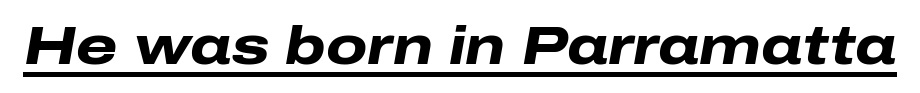
Its strokes are broad and dark, the hallmark of bold type. Is the letter spacing exaggerated? No — it looks like the ordinary default. Italic? Definitely — the glyphs are oblique. The passage shown is typed in a proportional face where columns would drift.
